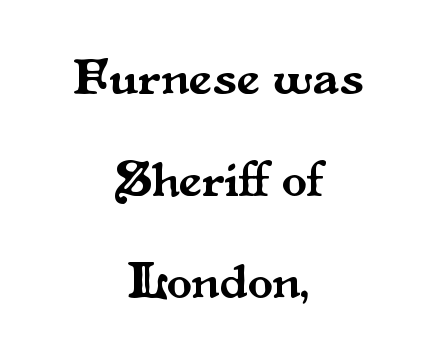
{"serif": "yes", "italic": "no", "width": "normal", "stroke_contrast": "medium", "x_height": "small", "monospaced": "no", "underline": "no", "align": "center", "line_spacing": "loose", "line_spacing_ratio": 2.0, "letter_spacing": "normal", "letter_spacing_em": 0.0, "glyph_px": 51}
